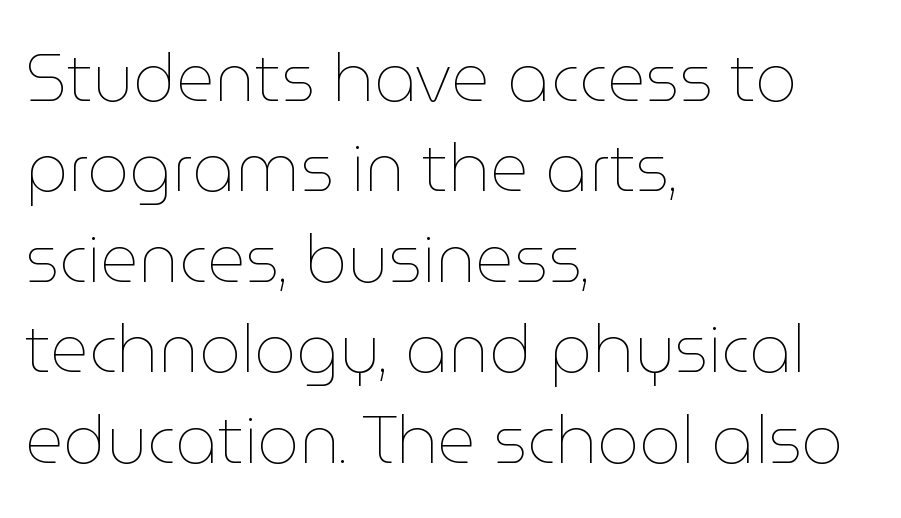
Weight: regular or lighter. Each letter keeps its own natural width here, so spacing adapts to shape. No italicization has been applied; the sample stays upright. A student would call this left alignment; a typographer would say flush left, rag right.
